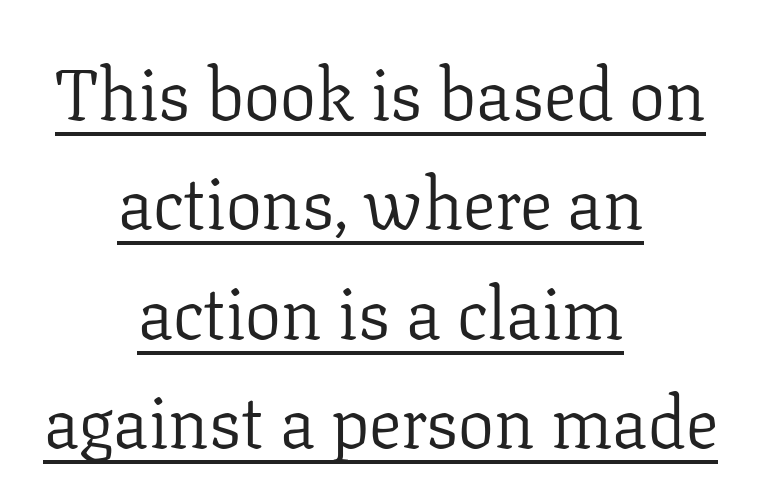
Q: Is the text bold? A: No.
Q: Is the text italic (slanted)? A: No, it is upright.
Q: Is the typeface a serif or a sans-serif typeface? A: Serif.
Q: Is the text underlined? A: Yes.
Q: How is the paragraph aligned? A: Centered.
Q: Is the spacing between letters normal or unusually wide? A: Normal.
Q: Is the spacing between lines tight, normal or loose? A: Normal.
Q: Width (condensed, normal, or wide)? A: Normal.
Q: Stroke contrast? A: Low.
Q: x-height? A: Medium.
Q: Monospaced? A: No.
